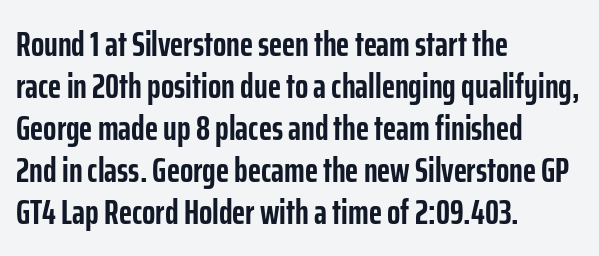
{"serif": "no", "italic": "no", "bold": "yes", "weight": "semibold", "width": "condensed", "stroke_contrast": "low", "x_height": "medium", "monospaced": "no", "underline": "no", "align": "left", "line_spacing_ratio": 1.2, "letter_spacing": "normal", "letter_spacing_em": 0.0, "glyph_px": 35}
